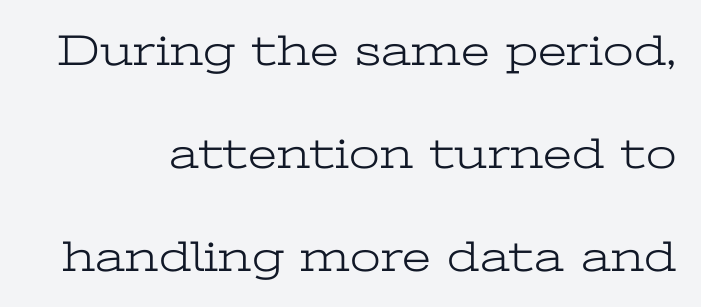
Q: Is the text bold? A: No.
Q: Is the text italic (slanted)? A: No, it is upright.
Q: Is the typeface a serif or a sans-serif typeface? A: Serif.
Q: Is the text underlined? A: No.
Q: Is the spacing between letters normal or unusually wide? A: Normal.
Q: Is the spacing between lines tight, normal or loose? A: Loose.
Q: Width (condensed, normal, or wide)? A: Wide.
Q: Stroke contrast? A: Low.
Q: x-height? A: Medium.
Q: Monospaced? A: No.
